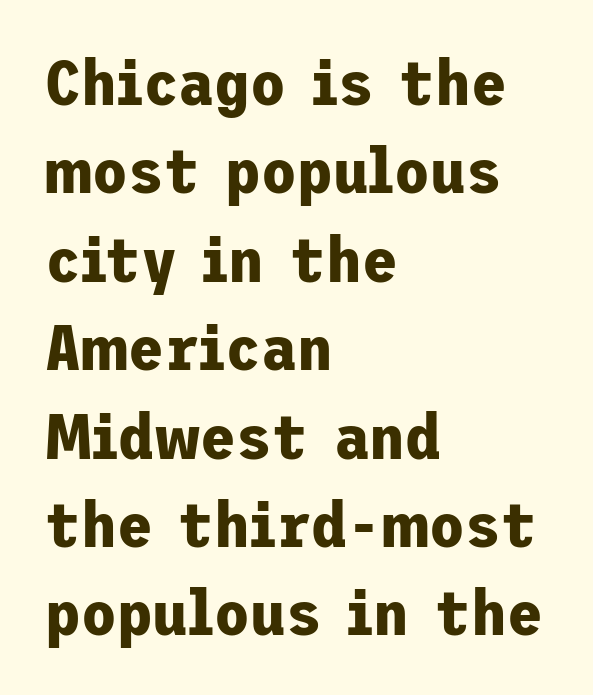
Heavy, bold letterforms. The paragraph has a hard left edge and a soft right edge. Vertically, the passage feels balanced, rows spaced as you'd expect. Here the glyphs are tracked normally, forming tight word shapes. This rendering employs a face without finishing strokes, i.e., a sans-serif. A roman cut, with each character standing at attention.
